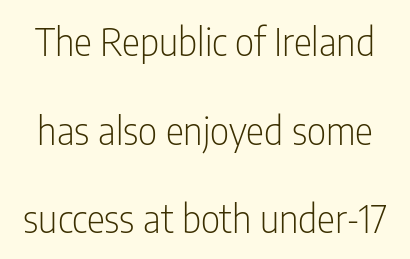
{"serif": "no", "italic": "no", "bold": "no", "weight": "light", "width": "condensed", "stroke_contrast": "low", "x_height": "medium", "monospaced": "no", "underline": "no", "line_spacing": "loose", "line_spacing_ratio": 2.33, "letter_spacing": "normal", "letter_spacing_em": 0.0, "glyph_px": 38}
